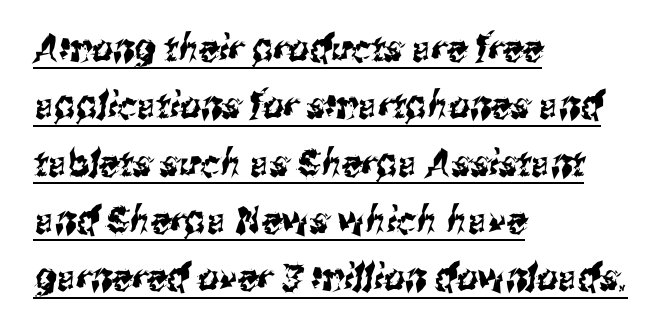
These lines sit exactly where default settings would place them. Typographically, this falls in the sans-serif category. Is the letter spacing exaggerated? No — it looks like the ordinary default. The rendering uses natural spacing where letterforms have individual widths. All the whitespace from short lines collects on the right. Check the space under the baseline: a stroke is drawn there.
